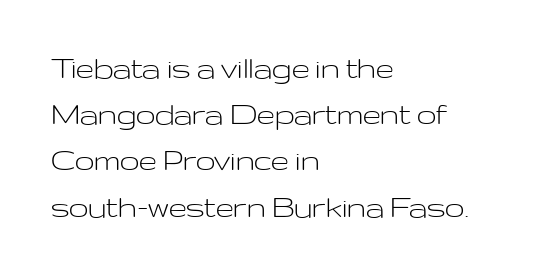
{"serif": "no", "italic": "no", "bold": "no", "weight": "light", "width": "wide", "stroke_contrast": "low", "x_height": "medium", "monospaced": "no", "underline": "no", "align": "left", "line_spacing": "normal", "line_spacing_ratio": 1.32, "letter_spacing": "normal", "letter_spacing_em": 0.0, "glyph_px": 35}
